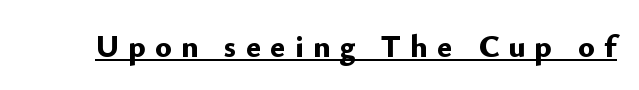
Students, observe the line beneath the letters — that is underlining. The typesetting leans heavy: a genuine bold. A sans-serif font was chosen for this passage. Honestly, the letter spacing is so wide it's the main thing you notice.
